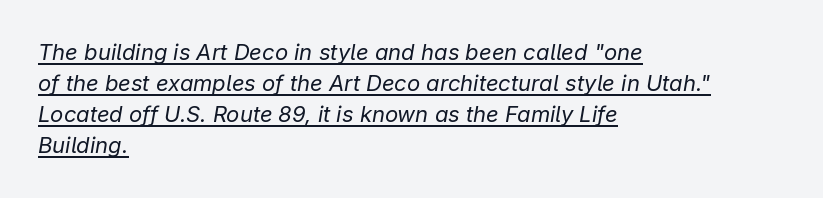
{"italic": "yes", "lean": "right", "slant_degrees": 9, "bold": "no", "underline": "yes", "align": "left", "line_spacing": "normal", "line_spacing_ratio": 1.41, "letter_spacing": "normal", "letter_spacing_em": 0.0, "glyph_px": 22}
